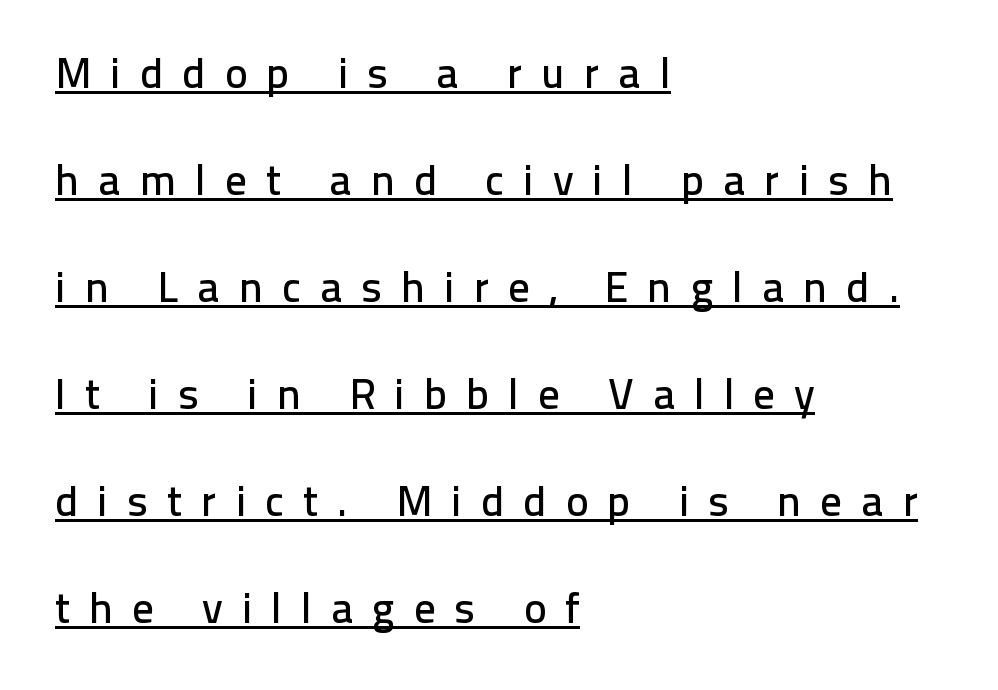
{"serif": "no", "italic": "no", "width": "normal", "stroke_contrast": "low", "x_height": "medium", "monospaced": "no", "underline": "yes", "align": "left", "line_spacing": "loose", "line_spacing_ratio": 2.49, "letter_spacing": "wide", "letter_spacing_em": 0.44, "glyph_px": 43}
